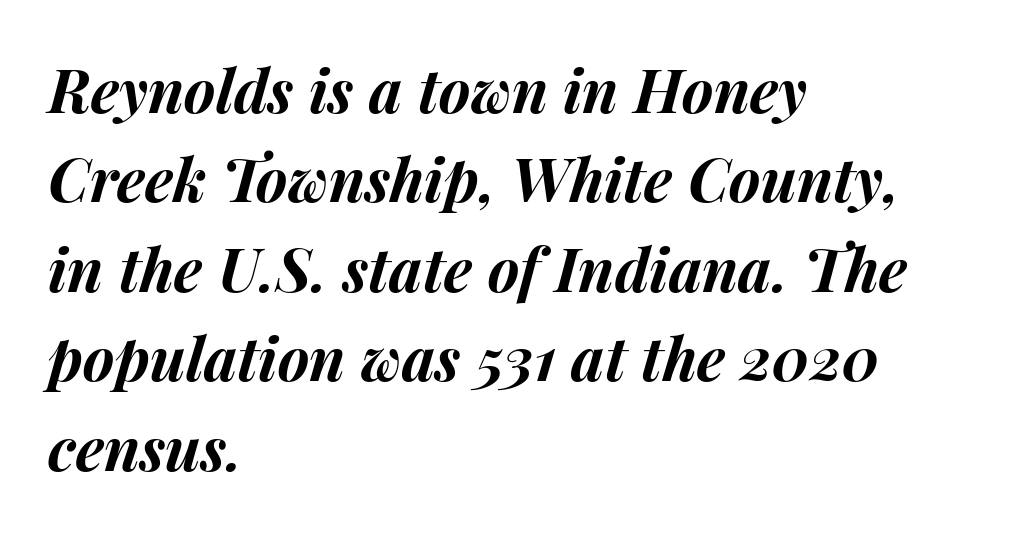
Q: Is the text bold? A: Yes.
Q: Is the text italic (slanted)? A: Yes, it leans right by about 15 degrees.
Q: Is the text underlined? A: No.
Q: How is the paragraph aligned? A: Left-aligned.
Q: Is the spacing between letters normal or unusually wide? A: Normal.
Q: Is the spacing between lines tight, normal or loose? A: Normal.
Q: Width (condensed, normal, or wide)? A: Normal.
Q: Stroke contrast? A: Medium.
Q: x-height? A: Medium.
Q: Monospaced? A: No.
